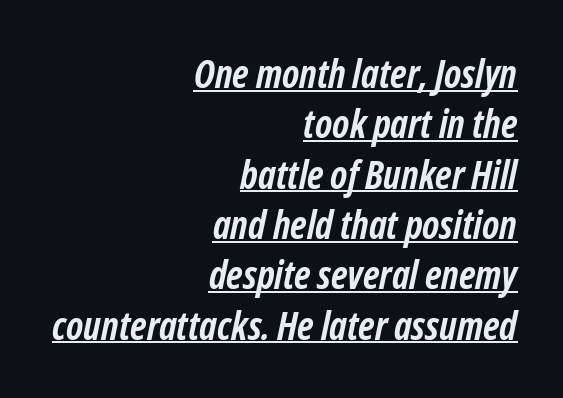
Q: Is the text bold? A: Yes.
Q: Is the text italic (slanted)? A: Yes, it leans right by about 12 degrees.
Q: Is the text underlined? A: Yes.
Q: How is the paragraph aligned? A: Right-aligned.
Q: Is the spacing between letters normal or unusually wide? A: Normal.
Q: Is the spacing between lines tight, normal or loose? A: Normal.
Q: Width (condensed, normal, or wide)? A: Condensed.
Q: Stroke contrast? A: Low.
Q: x-height? A: Medium.
Q: Monospaced? A: No.
